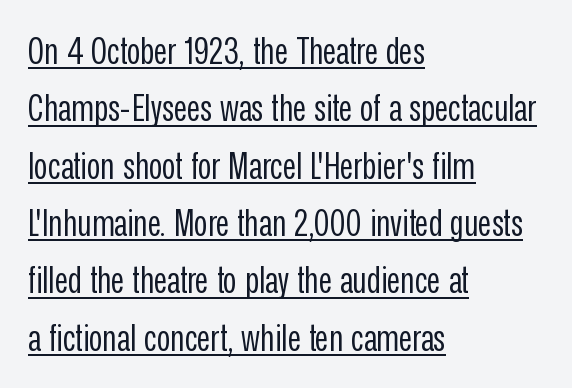
What kind of face is this? One without serifs — a sans. The paragraph shown leans on its left margin. The face used here is proportionally spaced, like ordinary book or web type. The rendering uses the underline text-decoration. Every character sits straight up, as roman type does. Evenly set lines give the paragraph a standard silhouette.
